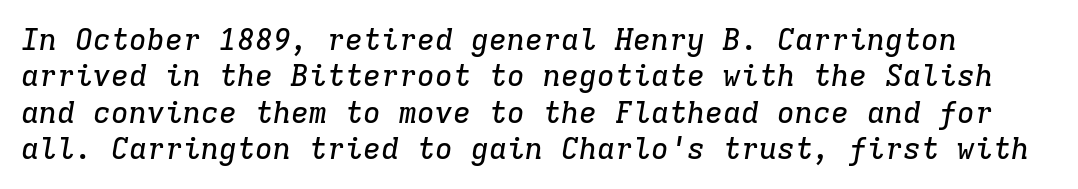
{"serif": "yes", "italic": "yes", "lean": "right", "slant_degrees": 9, "width": "normal", "stroke_contrast": "low", "x_height": "medium", "monospaced": "yes", "underline": "no", "line_spacing_ratio": 1.21, "letter_spacing": "normal", "letter_spacing_em": 0.0, "glyph_px": 30}
